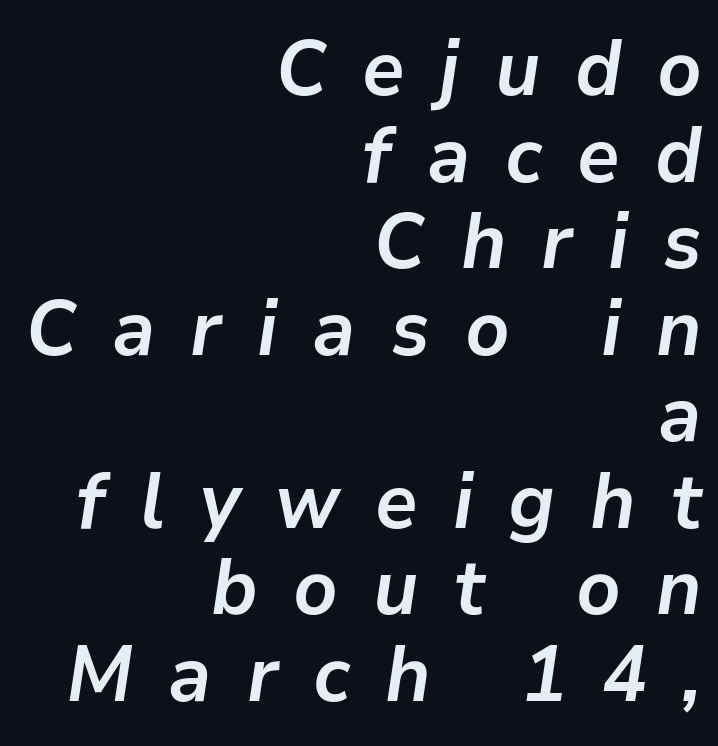
The image shows 78 px semibold type, italic (leaning right); set right-aligned, tight line spacing (1.11x), unusually wide letter spacing (+0.45 em), not underlined; low stroke contrast and a medium x-height.
